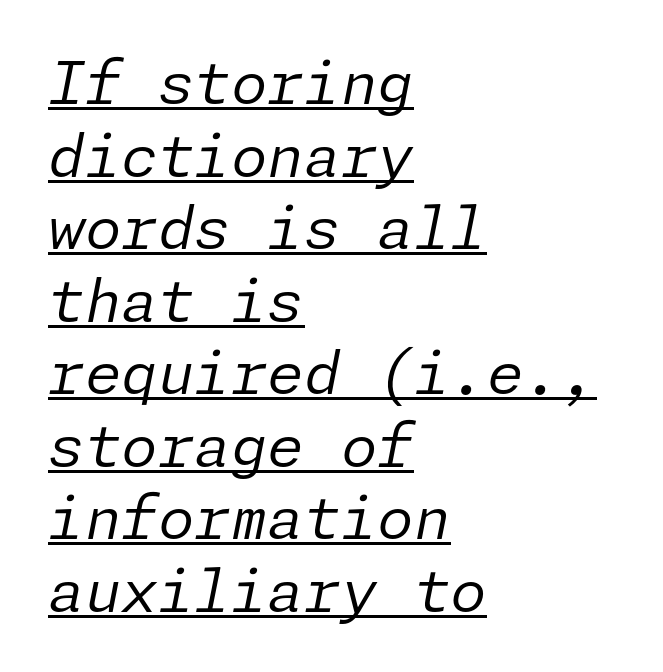
Which margin do the lines hug? The left one — the right edge is uneven. Every word sits above its own underline. Honestly, the letter spacing is just normal — you wouldn't notice it. This sample uses an oblique cut, with every glyph tilted off the vertical. Stroke thickness stays within the range of a standard reading face or lighter.
